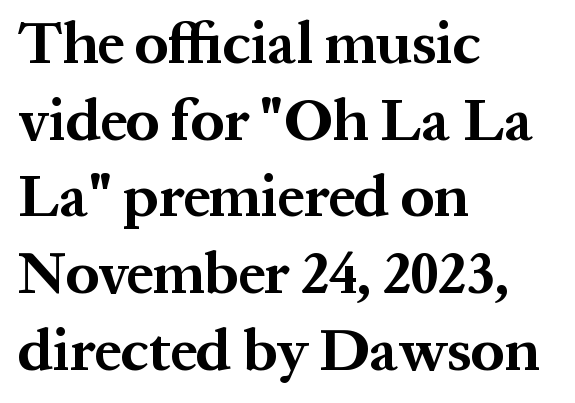
{"serif": "yes", "italic": "no", "bold": "yes", "weight": "bold", "width": "normal", "stroke_contrast": "medium", "x_height": "medium", "monospaced": "no", "underline": "no", "align": "left", "line_spacing": "normal", "line_spacing_ratio": 1.3, "letter_spacing": "normal", "letter_spacing_em": 0.0, "glyph_px": 59}
